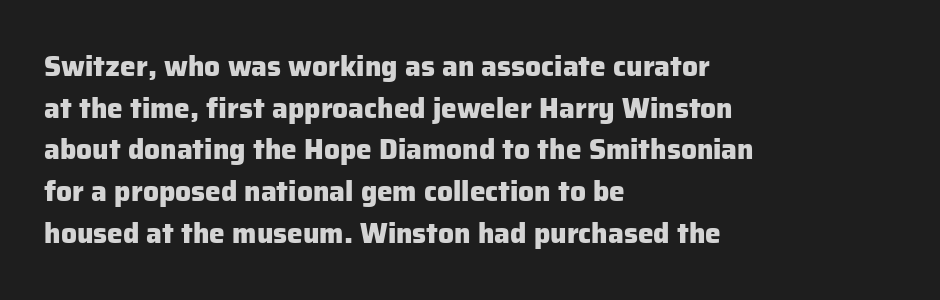
The image shows 28 px heavy sans-serif type, upright; set left-aligned, normal line spacing (1.49x), normal letter spacing, not underlined; low stroke contrast and a medium x-height.
